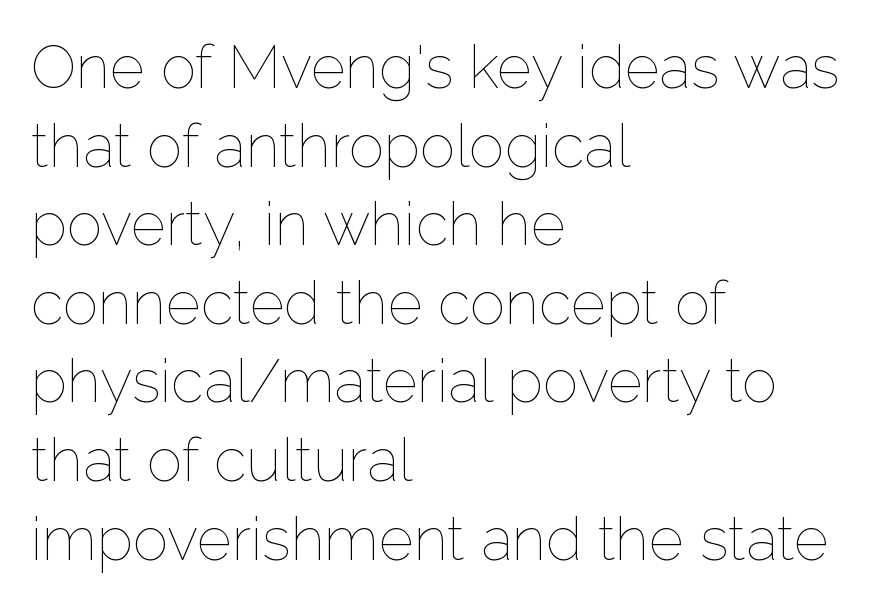
This sample keeps an unexceptional amount of space between lines. The letters sit at their default tracking, neither squeezed nor spread. A typesetter would call this proportional, since set widths differ per character. A typesetter would mark this as roman, not italic.
